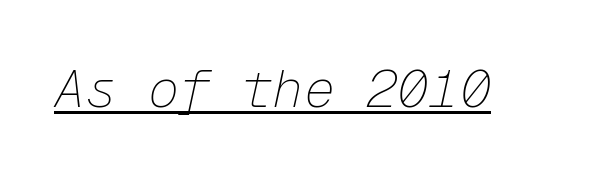
{"italic": "yes", "lean": "right", "slant_degrees": 12, "bold": "no", "weight": "thin", "width": "normal", "stroke_contrast": "low", "x_height": "medium", "monospaced": "yes", "underline": "yes", "letter_spacing": "normal", "letter_spacing_em": 0.0, "glyph_px": 52}
